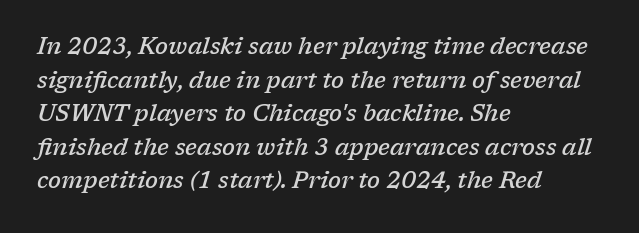
{"italic": "yes", "lean": "right", "slant_degrees": 17, "bold": "semi", "underline": "no", "align": "left", "line_spacing": "normal", "line_spacing_ratio": 1.46, "letter_spacing": "normal", "letter_spacing_em": 0.0, "glyph_px": 23}
